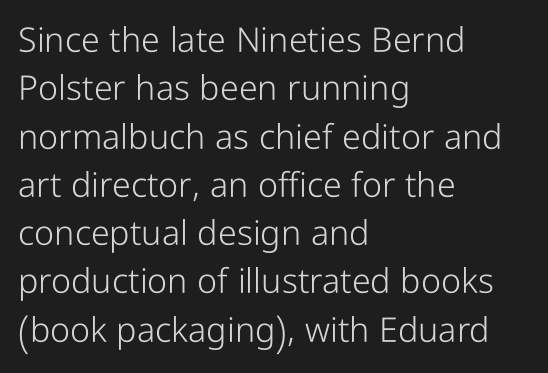
The paragraph shown leans on its left margin. Regarding serifs, this sample does without them. Honestly, the row spacing looks completely unremarkable. Honestly, the letter spacing is just normal — you wouldn't notice it. The letters advance in unequal steps, a hallmark of proportional type.
